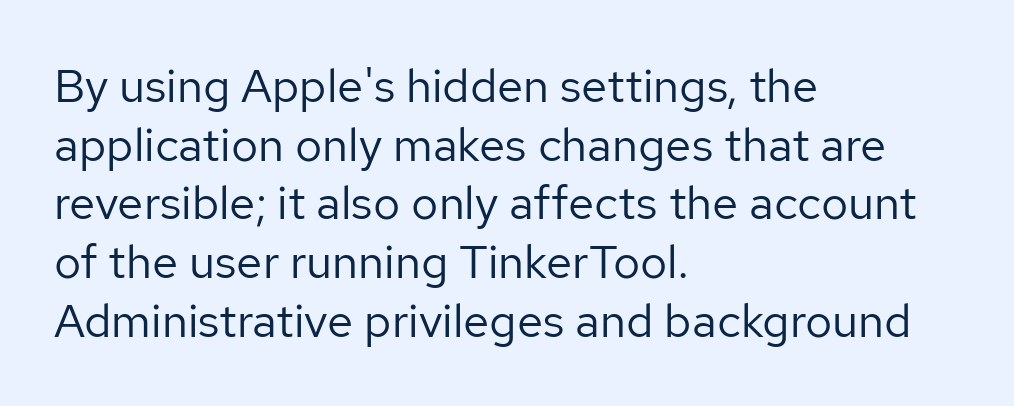
Q: Is the text bold? A: No.
Q: Is the text italic (slanted)? A: No, it is upright.
Q: Is the typeface a serif or a sans-serif typeface? A: Sans-serif.
Q: Is the text underlined? A: No.
Q: How is the paragraph aligned? A: Left-aligned.
Q: Is the spacing between letters normal or unusually wide? A: Normal.
Q: Is the spacing between lines tight, normal or loose? A: Normal.
Q: Width (condensed, normal, or wide)? A: Normal.
Q: Stroke contrast? A: Low.
Q: x-height? A: Medium.
Q: Monospaced? A: No.
